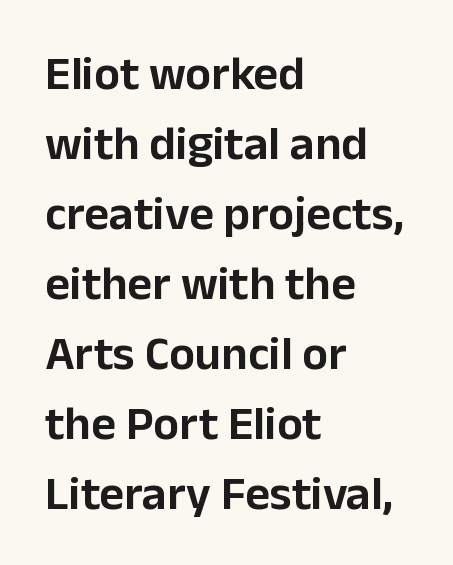
The image shows 48 px sans-serif type, upright; set left-aligned, normal line spacing (1.46x), normal letter spacing, not underlined; low stroke contrast and a medium x-height.
